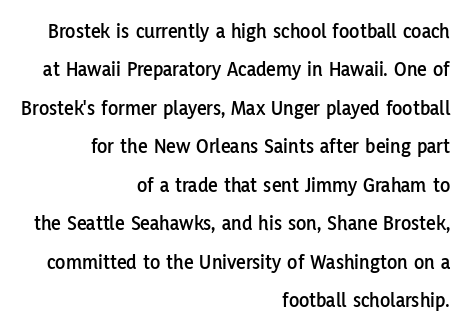
Q: Is the text italic (slanted)? A: No, it is upright.
Q: Is the text underlined? A: No.
Q: How is the paragraph aligned? A: Right-aligned.
Q: Is the spacing between letters normal or unusually wide? A: Normal.
